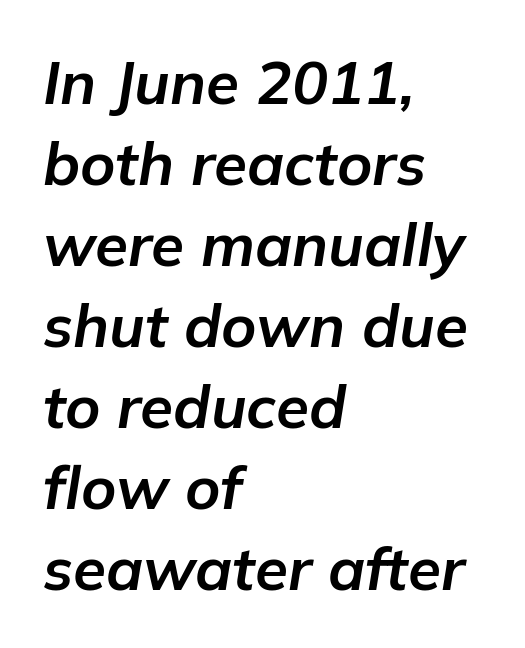
The image shows 60 px bold type, italic (leaning right); set left-aligned, normal line spacing (1.35x), normal letter spacing, not underlined; low stroke contrast and a medium x-height.
